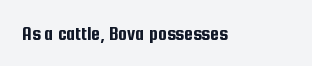
These lines keep a tight, regular rhythm from letter to letter. Unmarked baselines from the first word to the last. Italic: no, the glyphs are upright roman.
